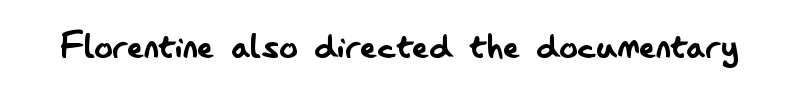
Is the stroke heavy? The answer is a plain regular-or-lighter. The lettering holds an erect, upright posture throughout. Nobody drew a line under any word here. Default kerning and tracking; the words read as compact shapes.
